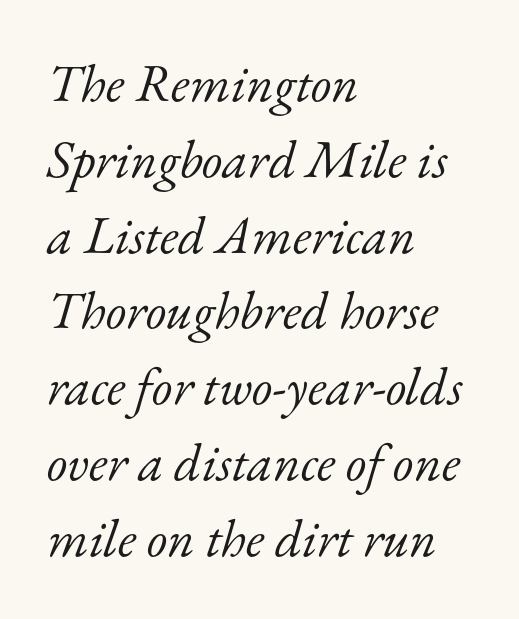
{"serif": "yes", "italic": "yes", "lean": "right", "slant_degrees": 17, "bold": "no", "weight": "light", "width": "normal", "stroke_contrast": "low", "x_height": "small", "monospaced": "no", "underline": "no", "align": "left", "line_spacing": "normal", "line_spacing_ratio": 1.43, "letter_spacing": "normal", "letter_spacing_em": 0.0, "glyph_px": 53}
